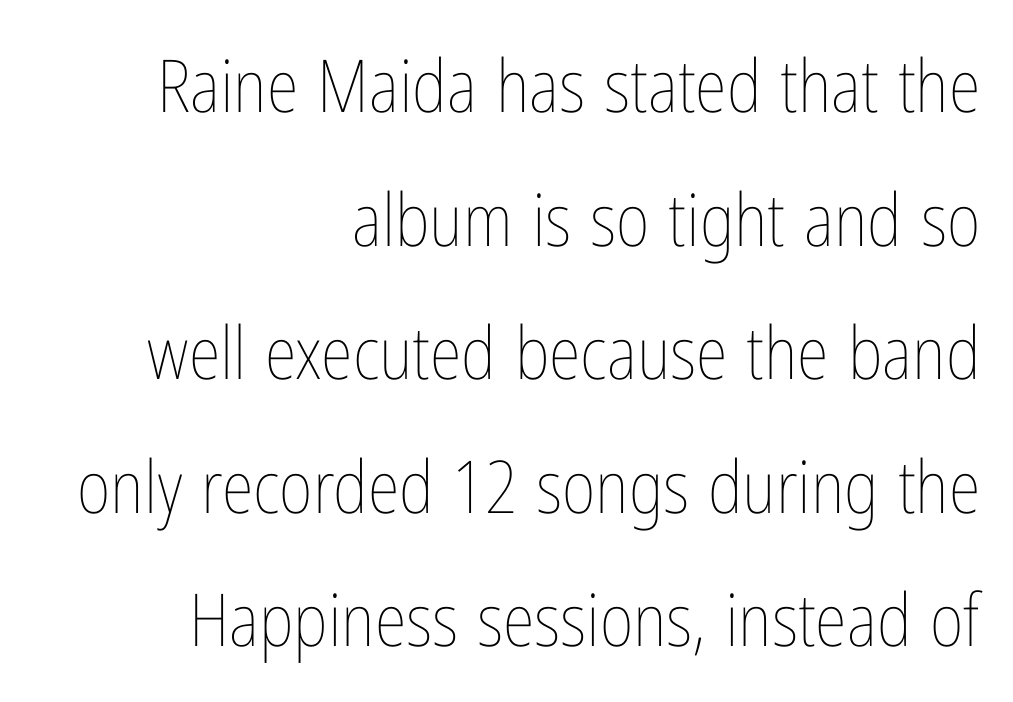
{"italic": "no", "bold": "no", "weight": "thin", "width": "condensed", "stroke_contrast": "low", "x_height": "medium", "monospaced": "no", "underline": "no", "align": "right", "line_spacing_ratio": 1.83, "letter_spacing": "normal", "letter_spacing_em": 0.0, "glyph_px": 73}
